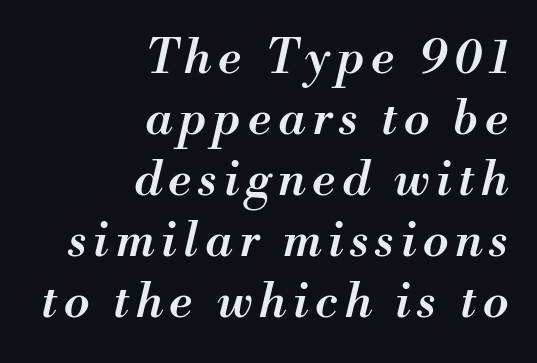
The image shows 47 px semibold type, italic (leaning right); set right-aligned, normal line spacing (1.3x), not underlined; medium stroke contrast and a small x-height.
